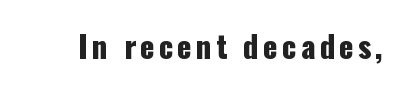
Q: Is the text italic (slanted)? A: No, it is upright.
Q: Is the typeface a serif or a sans-serif typeface? A: Sans-serif.
Q: Is the text underlined? A: No.
Q: Width (condensed, normal, or wide)? A: Condensed.
Q: Stroke contrast? A: Low.
Q: x-height? A: Medium.
Q: Monospaced? A: No.
